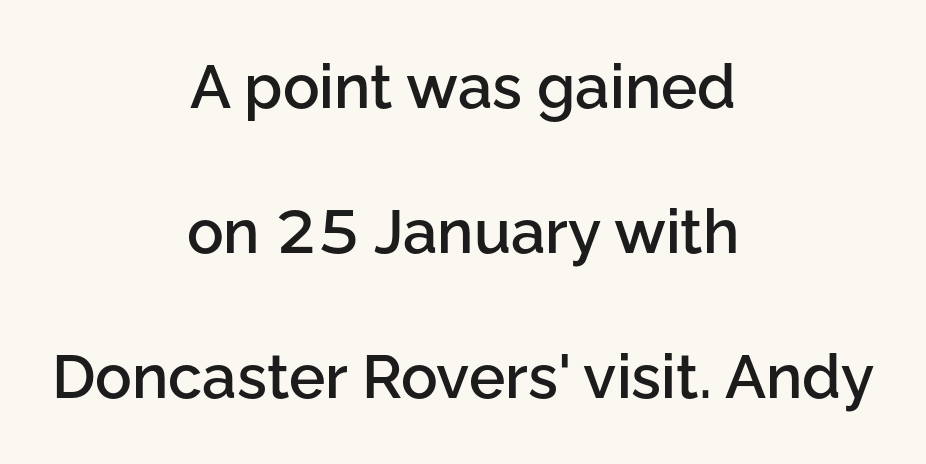
{"serif": "no", "italic": "no", "bold": "semi", "weight": "semibold", "width": "normal", "stroke_contrast": "low", "x_height": "medium", "monospaced": "no", "underline": "no", "align": "center", "line_spacing": "loose", "line_spacing_ratio": 2.38, "letter_spacing": "normal", "letter_spacing_em": 0.0, "glyph_px": 61}
